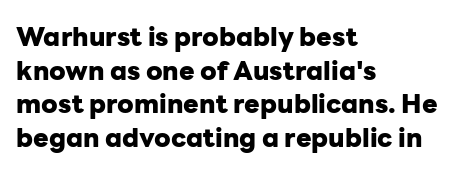
Q: Is the text bold? A: Yes.
Q: Is the text italic (slanted)? A: No, it is upright.
Q: Is the text underlined? A: No.
Q: How is the paragraph aligned? A: Left-aligned.
Q: Is the spacing between letters normal or unusually wide? A: Normal.
Q: Is the spacing between lines tight, normal or loose? A: Normal.
